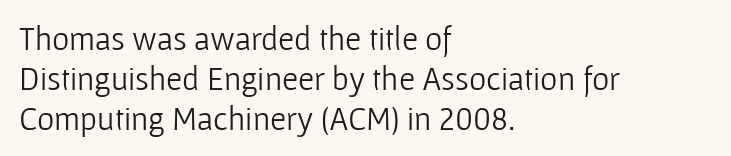
The image shows 33 px light sans-serif type, upright; set left-aligned, line spacing 1.21x, normal letter spacing, not underlined; low stroke contrast and a medium x-height.
